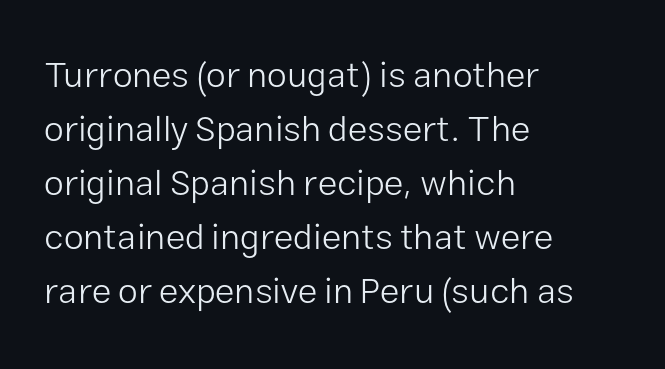
The baseline area is clear. Layout note: lines flush left. Compared with typical body copy, the letter spacing here is the same. Examine the stroke ends and you'll find no serifs. Summary of vertical rhythm: regular, with standard interline spacing. It's the straight-up-and-down kind of type.
